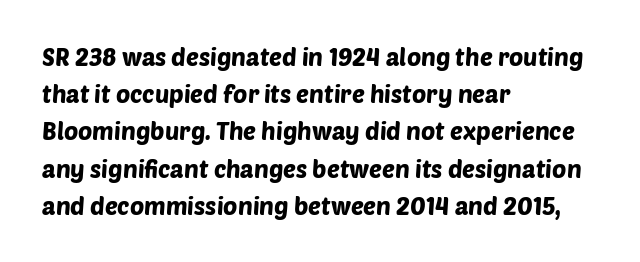
Q: Is the text underlined? A: No.
Q: How is the paragraph aligned? A: Left-aligned.
Q: Is the spacing between letters normal or unusually wide? A: Normal.
Q: Is the spacing between lines tight, normal or loose? A: Normal.
